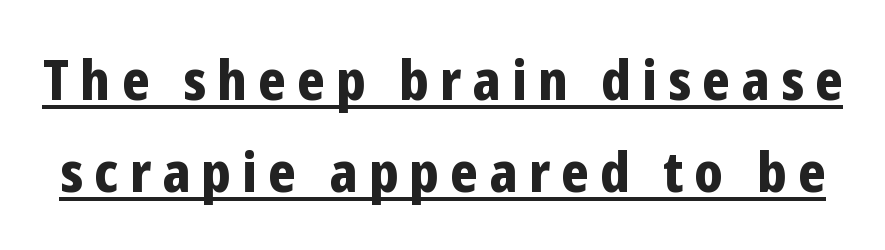
Set as a true bold cut, around the 700 mark. The lettering is marked with a stroke running underneath it. Proportional: the letters do not fall into vertical columns. Look at the bottom of the vertical strokes: they stop flat, with no serifs.
